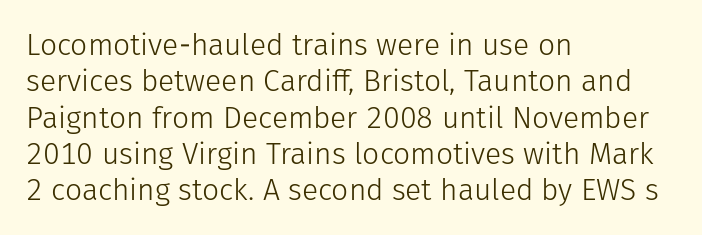
{"serif": "no", "italic": "no", "bold": "no", "weight": "light", "width": "normal", "stroke_contrast": "low", "x_height": "medium", "monospaced": "no", "underline": "no", "align": "left", "line_spacing_ratio": 1.21, "letter_spacing": "normal", "letter_spacing_em": 0.0, "glyph_px": 30}
